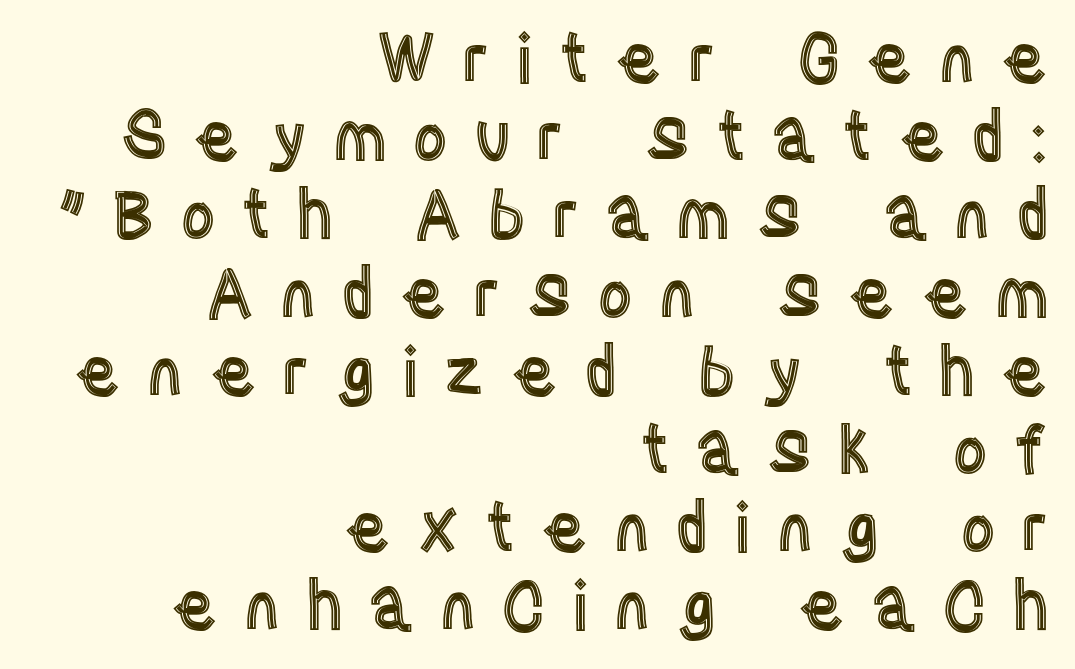
You could not count columns in this text — the font is proportionally spaced. What's the leading like? Squeezed, with rows nearly overlapping. Characters follow at a spacing far wider than the type designer built in. Characters remain perfectly vertical along every line.
